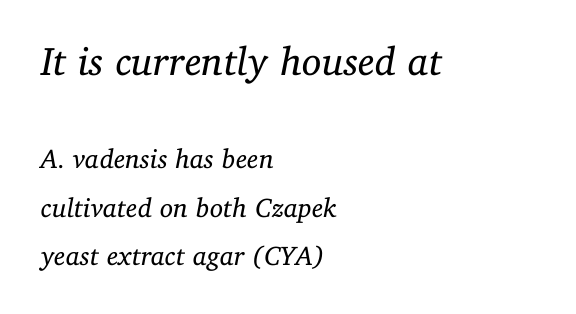
{"serif": "yes", "italic": "yes", "lean": "right", "slant_degrees": 11, "bold": "no", "weight": "regular", "width": "normal", "stroke_contrast": "low", "x_height": "medium", "monospaced": "no", "underline": "no", "align": "left", "line_spacing_ratio": 1.8, "letter_spacing": "normal", "letter_spacing_em": 0.0, "larger_block": "first", "size_ratio": 1.48, "glyph_px": 40}
